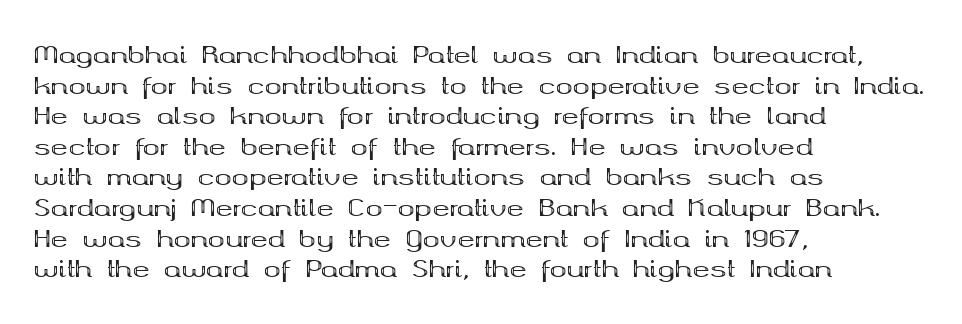
Q: Is the text bold? A: Yes.
Q: Is the text italic (slanted)? A: No, it is upright.
Q: Is the text underlined? A: No.
Q: How is the paragraph aligned? A: Left-aligned.
Q: Is the spacing between letters normal or unusually wide? A: Normal.
Q: Is the spacing between lines tight, normal or loose? A: Normal.
